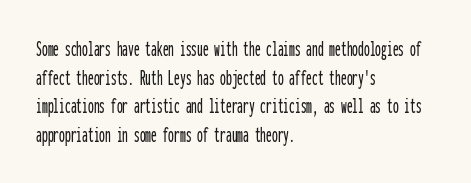
Q: Is the text italic (slanted)? A: No, it is upright.
Q: Is the text underlined? A: No.
Q: How is the paragraph aligned? A: Left-aligned.
Q: Is the spacing between letters normal or unusually wide? A: Normal.
